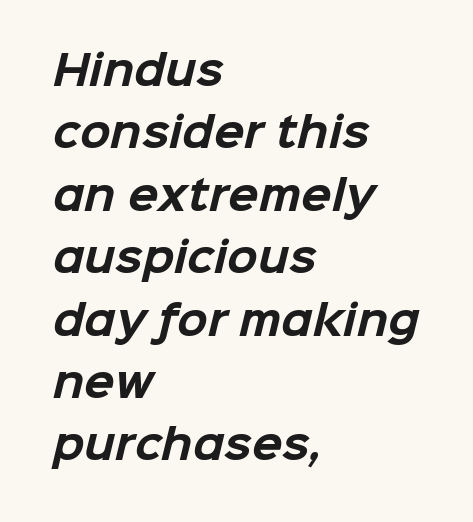
The image shows 40 px bold sans-serif type; set left-aligned, normal line spacing (1.56x), normal letter spacing, not underlined; low stroke contrast and a medium x-height.
